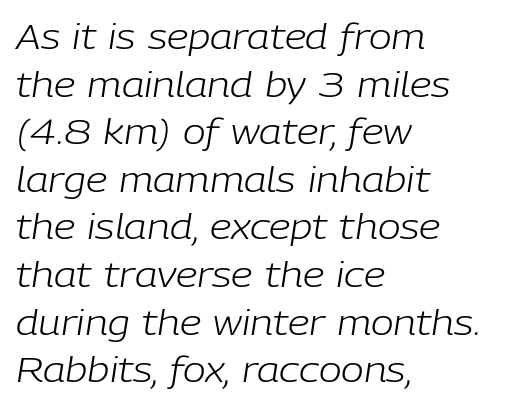
The image shows 34 px light type, italic (leaning right); set left-aligned, normal line spacing (1.4x), normal letter spacing, not underlined; low stroke contrast and a medium x-height.
